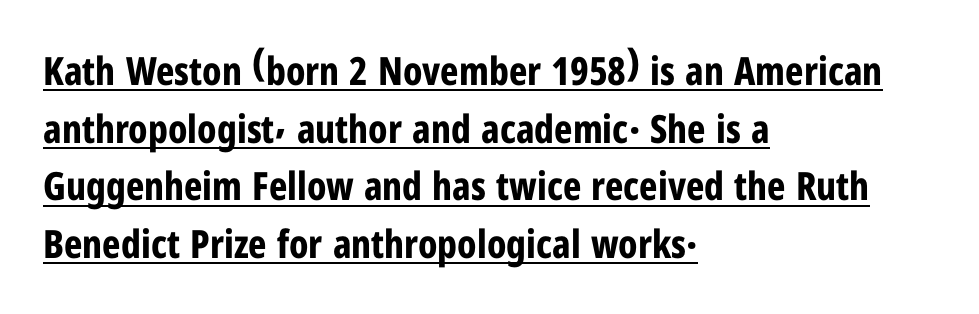
{"serif": "no", "italic": "no", "bold": "yes", "weight": "bold", "width": "condensed", "stroke_contrast": "low", "x_height": "medium", "monospaced": "no", "underline": "yes", "align": "left", "line_spacing": "normal", "line_spacing_ratio": 1.48, "letter_spacing": "normal", "letter_spacing_em": 0.0, "glyph_px": 39}
